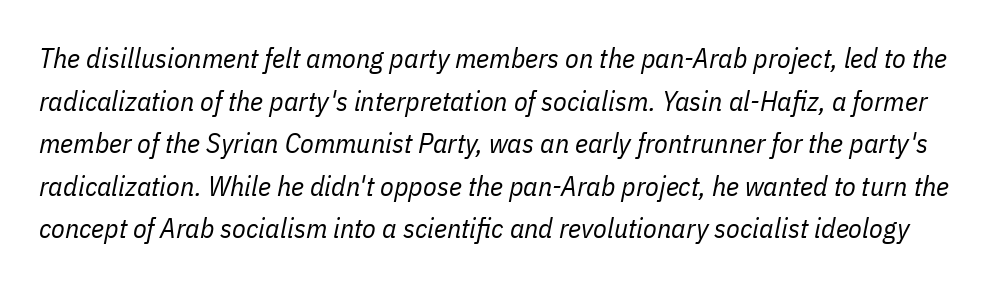
Inter-character spacing is left at the font's built-in metrics. In terms of posture, this sample is oblique. Successive baselines arrive at the customary interval. The strip under each line holds only bare page.
